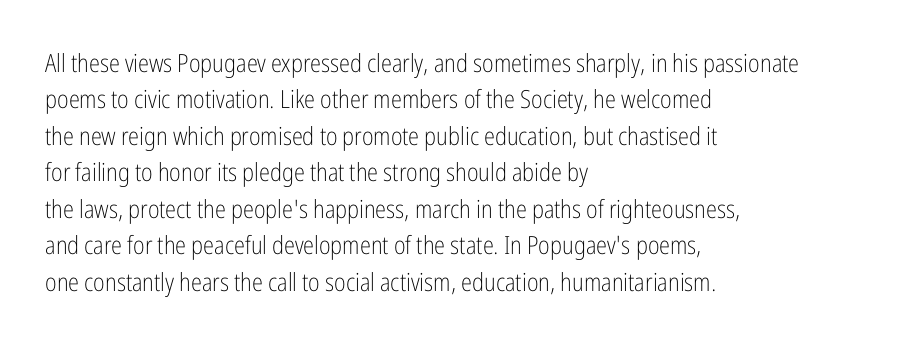
The image shows 25 px text type, upright; set left-aligned, normal line spacing (1.46x), normal letter spacing, not underlined.
